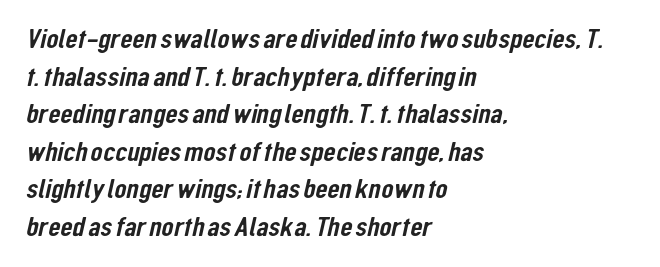
The image shows 28 px condensed sans-serif type; set left-aligned, normal line spacing (1.34x), normal letter spacing, not underlined; low stroke contrast and a medium x-height.
